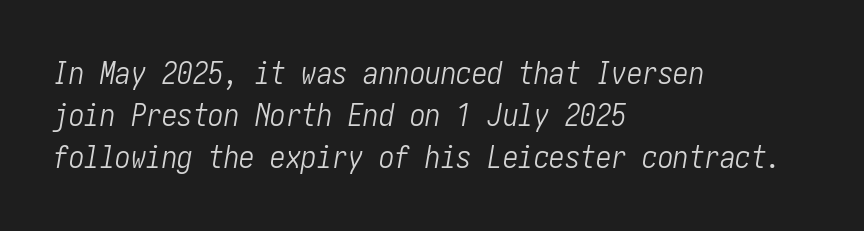
The image shows 31 px light, condensed type, italic (leaning right); set left-aligned, normal line spacing (1.36x), normal letter spacing, not underlined; low stroke contrast and a medium x-height.
